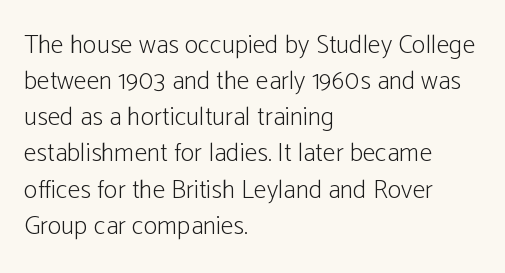
Teacher's note: observe the even left margin — that is flush-left alignment. Students, note that the glyphs here touch the page at normal intervals. Do the letters lean? They stand straight. Descenders hang freely into open space. Stem width sits at or under what a default text font uses.
